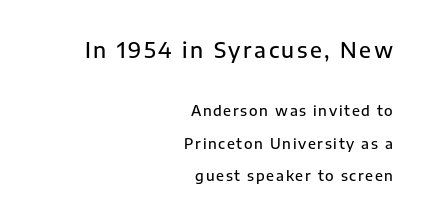
Q: Is the text bold? A: Semi-bold.
Q: Is the text italic (slanted)? A: No, it is upright.
Q: Is the text underlined? A: No.
Q: How is the paragraph aligned? A: Right-aligned.
Q: Is the spacing between lines tight, normal or loose? A: Loose.
Q: Which block of text is set in a larger size, the first (top) or the second (bottom)? A: The first (top) one.
